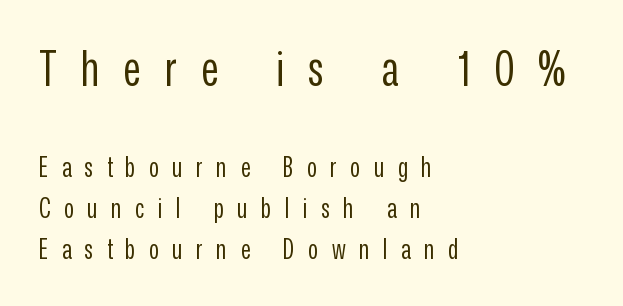
Q: Is the text bold? A: No.
Q: Is the text italic (slanted)? A: No, it is upright.
Q: Is the typeface a serif or a sans-serif typeface? A: Sans-serif.
Q: Is the text underlined? A: No.
Q: How is the paragraph aligned? A: Left-aligned.
Q: Is the spacing between letters normal or unusually wide? A: Unusually wide.
Q: Is the spacing between lines tight, normal or loose? A: Normal.
Q: Which block of text is set in a larger size, the first (top) or the second (bottom)? A: The first (top) one.
Q: Width (condensed, normal, or wide)? A: Condensed.
Q: Stroke contrast? A: Low.
Q: x-height? A: Medium.
Q: Monospaced? A: No.
